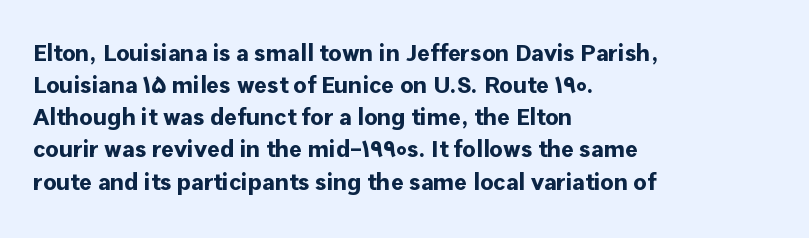
The image shows 24 px bold type, upright; set left-aligned, normal line spacing (1.34x), normal letter spacing, not underlined.
